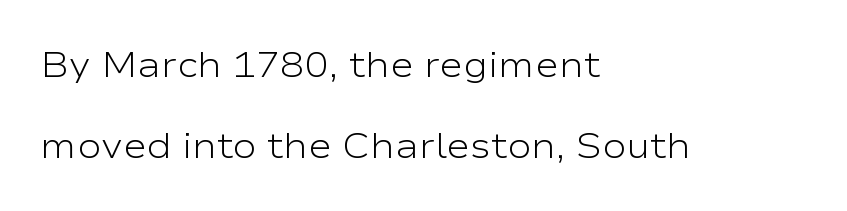
{"serif": "no", "italic": "no", "bold": "no", "weight": "light", "width": "wide", "stroke_contrast": "low", "x_height": "medium", "monospaced": "no", "underline": "no", "align": "left", "line_spacing": "loose", "line_spacing_ratio": 2.24, "letter_spacing": "normal", "letter_spacing_em": 0.0, "glyph_px": 36}
